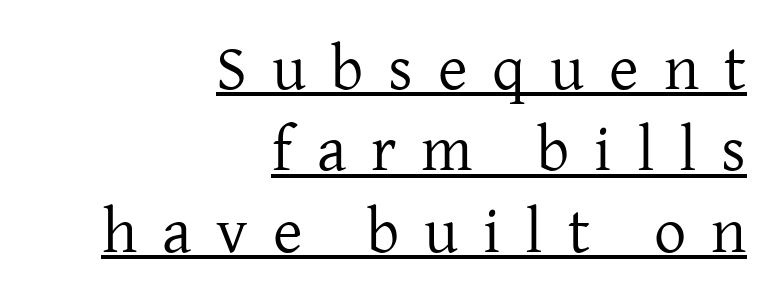
Q: Is the text bold? A: No.
Q: Is the text italic (slanted)? A: No, it is upright.
Q: Is the typeface a serif or a sans-serif typeface? A: Serif.
Q: Is the text underlined? A: Yes.
Q: How is the paragraph aligned? A: Right-aligned.
Q: Is the spacing between letters normal or unusually wide? A: Unusually wide.
Q: Is the spacing between lines tight, normal or loose? A: Normal.
Q: Width (condensed, normal, or wide)? A: Normal.
Q: Stroke contrast? A: Low.
Q: x-height? A: Medium.
Q: Monospaced? A: No.
